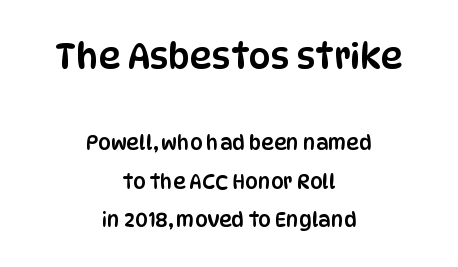
{"serif": "no", "italic": "no", "width": "condensed", "stroke_contrast": "low", "x_height": "large", "monospaced": "no", "underline": "no", "align": "center", "line_spacing": "loose", "line_spacing_ratio": 1.92, "letter_spacing": "normal", "letter_spacing_em": 0.0, "larger_block": "first", "size_ratio": 1.75, "glyph_px": 35}
